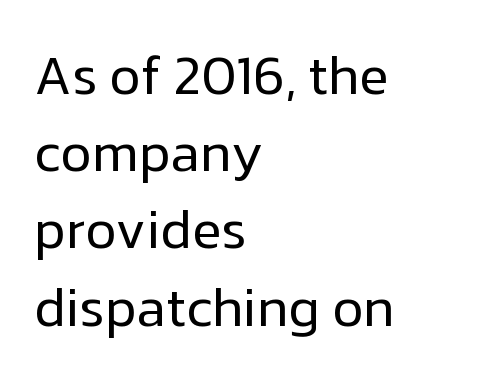
{"serif": "no", "italic": "no", "bold": "no", "weight": "regular", "width": "normal", "stroke_contrast": "low", "x_height": "medium", "monospaced": "no", "underline": "no", "align": "left", "line_spacing": "normal", "line_spacing_ratio": 1.43, "letter_spacing": "normal", "letter_spacing_em": 0.0, "glyph_px": 54}
